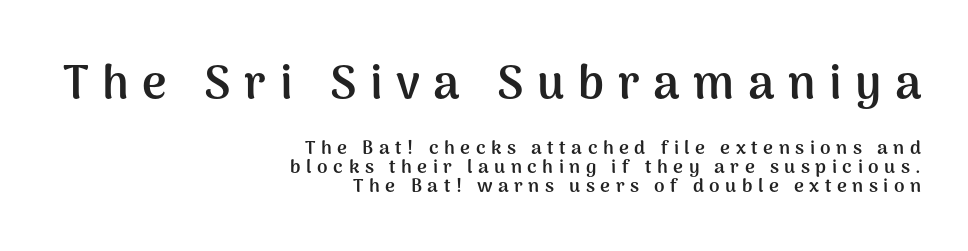
This block would grow much taller if given ordinary leading; it's compressed now. Spacing verdict: proportional, widths tailored to each character. Does the copy run flush right? Yes — the right margin is perfectly even. Display-style spreading of the glyphs; the letterfit is very open.
